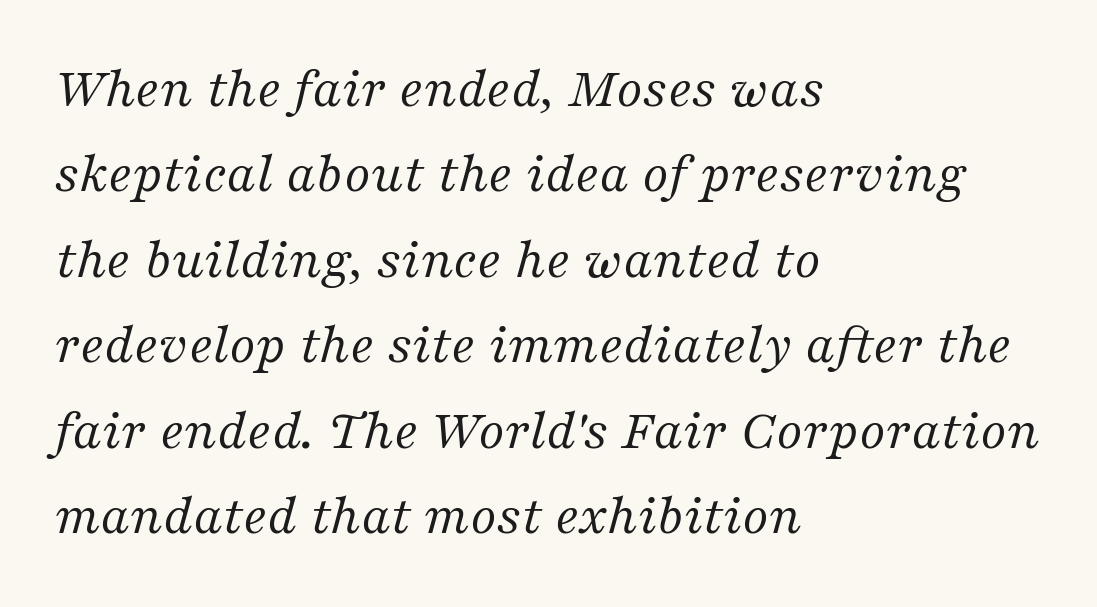
{"serif": "yes", "italic": "yes", "lean": "right", "slant_degrees": 16, "bold": "no", "weight": "regular", "width": "normal", "stroke_contrast": "medium", "x_height": "medium", "monospaced": "no", "underline": "no", "align": "left", "line_spacing": "normal", "line_spacing_ratio": 1.5, "letter_spacing": "normal", "letter_spacing_em": 0.0, "glyph_px": 57}
